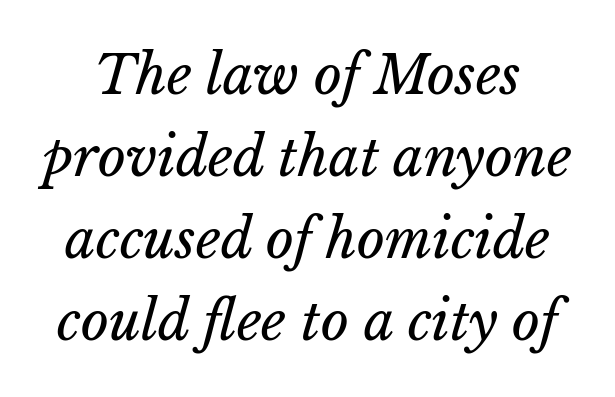
Nothing unusual about the tracking: characters are spaced as the font intends. A normal amount of white space separates one row of letters from the next. Every character sits at an angle, as italics do. Looks like regular typesetting: each glyph gets only the width it needs. The letters look calm and open, with moderate or lighter stems. Check under the words: just untouched page.
